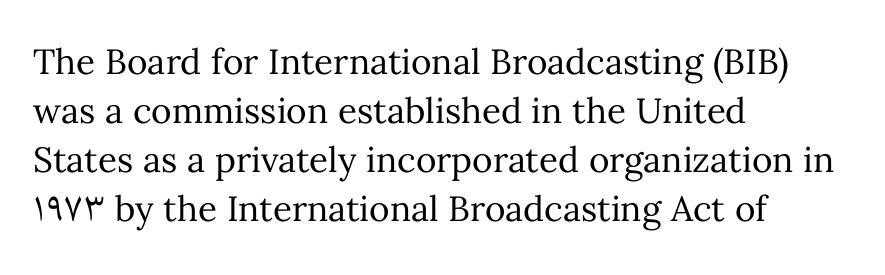
Q: Is the text bold? A: No.
Q: Is the text italic (slanted)? A: No, it is upright.
Q: Is the text underlined? A: No.
Q: How is the paragraph aligned? A: Left-aligned.
Q: Is the spacing between letters normal or unusually wide? A: Normal.
Q: Is the spacing between lines tight, normal or loose? A: Normal.
Q: Width (condensed, normal, or wide)? A: Normal.
Q: Stroke contrast? A: Medium.
Q: x-height? A: Medium.
Q: Monospaced? A: No.
